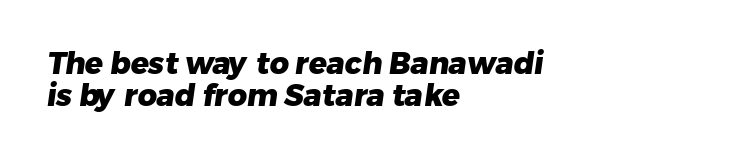
In CSS terms this would be text-align: left. The letterforms sit shoulder to shoulder at normal distance. Proportional: the letters do not fall into vertical columns. Every letter is thick-stroked: bold, no question. Check where the strokes stop: nothing finishes them off — pure sans.
